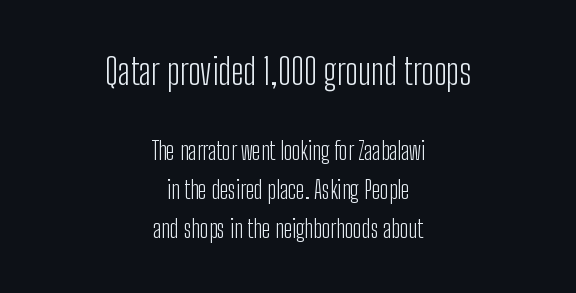
Q: Is the text bold? A: No.
Q: Is the text italic (slanted)? A: No, it is upright.
Q: Is the typeface a serif or a sans-serif typeface? A: Sans-serif.
Q: Is the text underlined? A: No.
Q: How is the paragraph aligned? A: Centered.
Q: Is the spacing between letters normal or unusually wide? A: Normal.
Q: Is the spacing between lines tight, normal or loose? A: Normal.
Q: Which block of text is set in a larger size, the first (top) or the second (bottom)? A: The first (top) one.
Q: Width (condensed, normal, or wide)? A: Condensed.
Q: Stroke contrast? A: Low.
Q: x-height? A: Medium.
Q: Monospaced? A: No.
